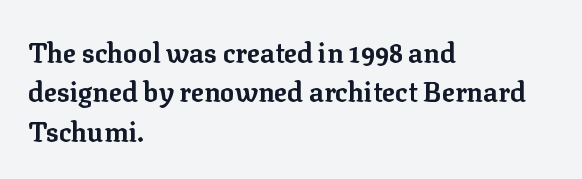
The image shows 27 px bold type, upright; set left-aligned, normal line spacing (1.46x), normal letter spacing, not underlined.
